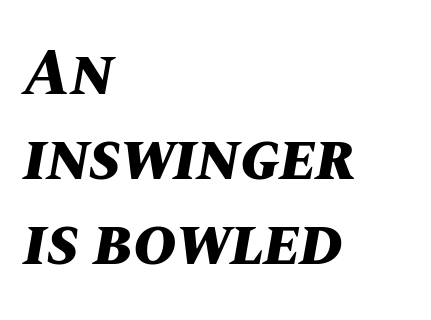
Q: Is the text bold? A: Yes.
Q: Is the text italic (slanted)? A: Yes, it leans right by about 10 degrees.
Q: Is the text underlined? A: No.
Q: How is the paragraph aligned? A: Left-aligned.
Q: Is the spacing between letters normal or unusually wide? A: Normal.
Q: Is the spacing between lines tight, normal or loose? A: Normal.
Q: Width (condensed, normal, or wide)? A: Normal.
Q: Stroke contrast? A: Medium.
Q: x-height? A: Large.
Q: Monospaced? A: No.
